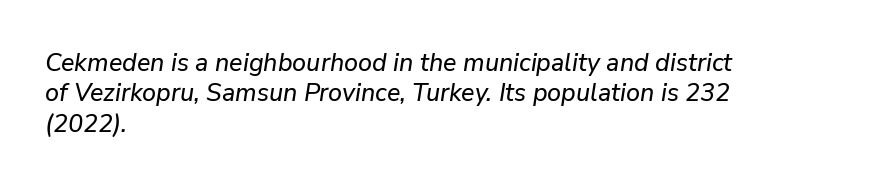
Q: Is the text italic (slanted)? A: Yes, it leans right by about 9 degrees.
Q: Is the text underlined? A: No.
Q: How is the paragraph aligned? A: Left-aligned.
Q: Is the spacing between letters normal or unusually wide? A: Normal.
